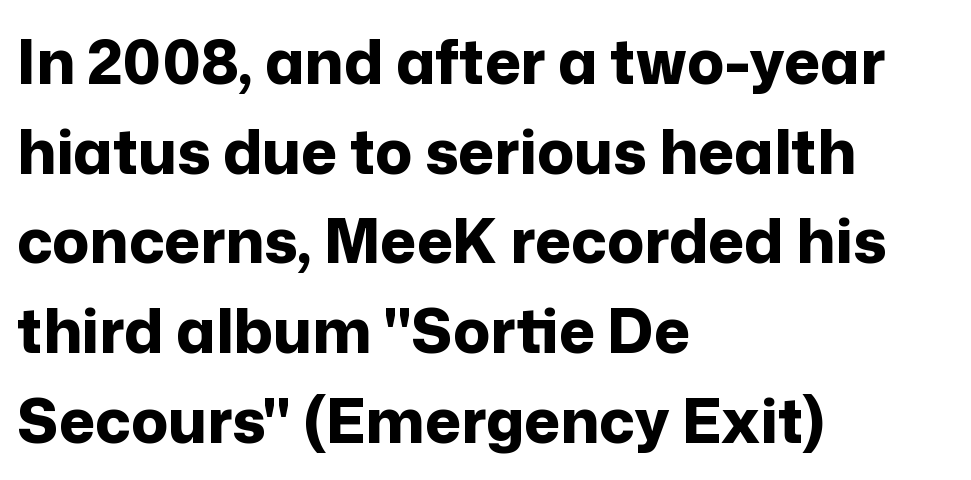
{"serif": "no", "italic": "no", "bold": "yes", "weight": "bold", "width": "normal", "stroke_contrast": "low", "x_height": "medium", "monospaced": "no", "underline": "no", "align": "left", "line_spacing": "normal", "line_spacing_ratio": 1.47, "letter_spacing": "normal", "letter_spacing_em": 0.0, "glyph_px": 61}
